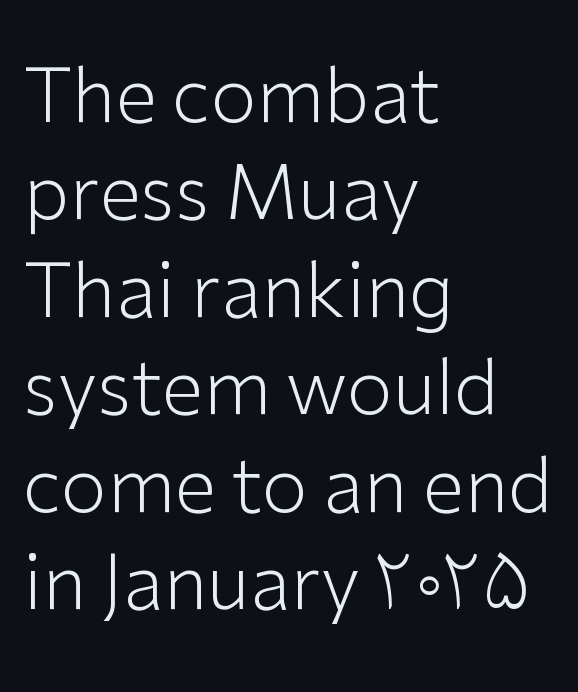
Q: Is the text bold? A: No.
Q: Is the text italic (slanted)? A: No, it is upright.
Q: Is the typeface a serif or a sans-serif typeface? A: Sans-serif.
Q: Is the text underlined? A: No.
Q: How is the paragraph aligned? A: Left-aligned.
Q: Is the spacing between letters normal or unusually wide? A: Normal.
Q: Is the spacing between lines tight, normal or loose? A: Normal.
Q: Width (condensed, normal, or wide)? A: Normal.
Q: Stroke contrast? A: Low.
Q: x-height? A: Medium.
Q: Monospaced? A: No.
